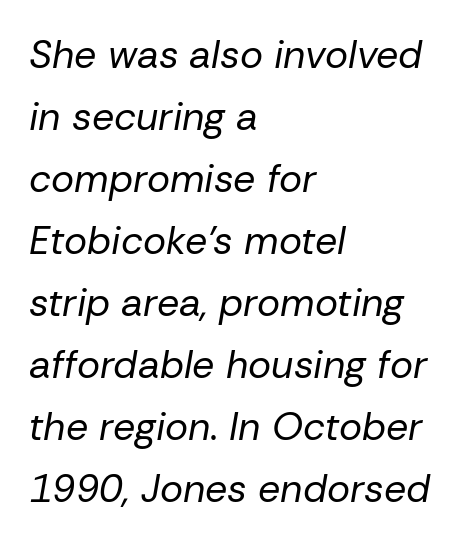
Q: Is the text bold? A: No.
Q: Is the text italic (slanted)? A: Yes, it leans right by about 10 degrees.
Q: Is the text underlined? A: No.
Q: How is the paragraph aligned? A: Left-aligned.
Q: Is the spacing between letters normal or unusually wide? A: Normal.
Q: Is the spacing between lines tight, normal or loose? A: Normal.
Q: Width (condensed, normal, or wide)? A: Normal.
Q: Stroke contrast? A: Low.
Q: x-height? A: Medium.
Q: Monospaced? A: No.
